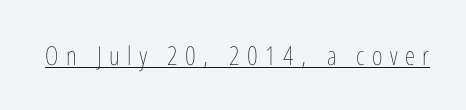
{"italic": "no", "bold": "no", "underline": "yes", "letter_spacing": "wide", "letter_spacing_em": 0.29, "glyph_px": 26}
